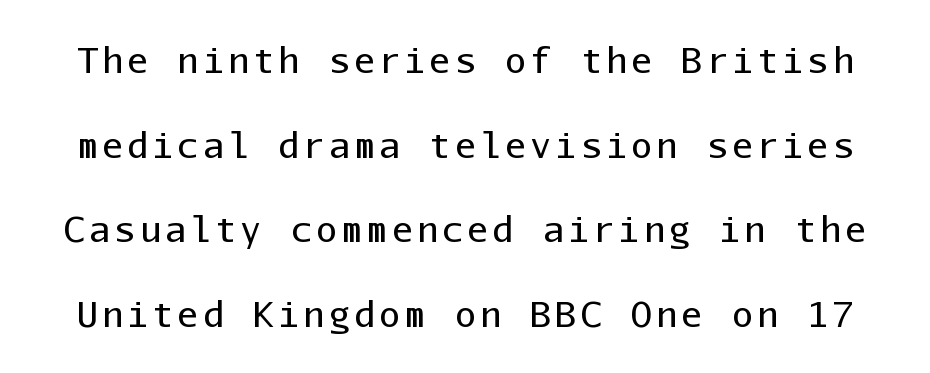
Q: Is the text bold? A: No.
Q: Is the text italic (slanted)? A: No, it is upright.
Q: Is the typeface a serif or a sans-serif typeface? A: Sans-serif.
Q: Is the text underlined? A: No.
Q: Is the spacing between lines tight, normal or loose? A: Loose.
Q: Width (condensed, normal, or wide)? A: Normal.
Q: Stroke contrast? A: Low.
Q: x-height? A: Medium.
Q: Monospaced? A: Yes.
